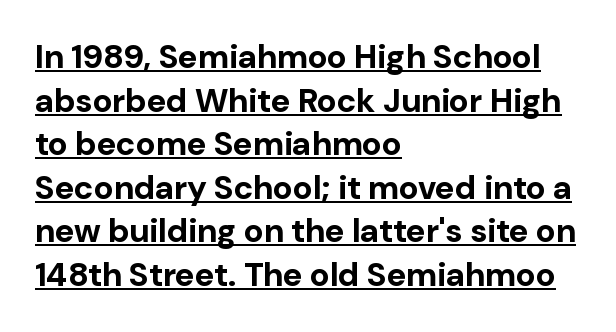
The image shows 33 px bold sans-serif type, upright; set left-aligned, normal line spacing (1.32x), normal letter spacing, underlined; low stroke contrast and a medium x-height.
